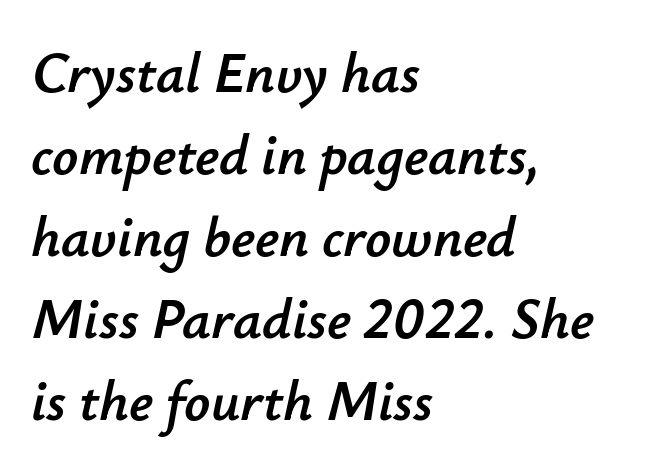
The image shows 57 px text type, italic (leaning right); set left-aligned, normal line spacing (1.44x), normal letter spacing, not underlined; low stroke contrast and a small x-height.
